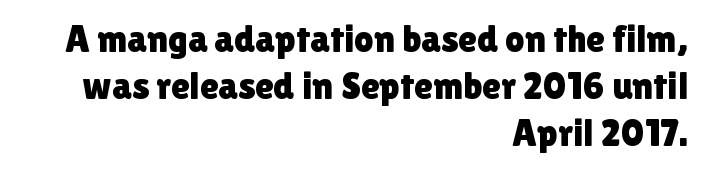
This rendering leaves character spacing at its baseline value. Unlike italic type, these characters show no tilt at all. Letterform terminals end flat and unadorned throughout the passage. This sample is right-justified, so line beginnings fall wherever the words allow. Bare-footed words on every line.
